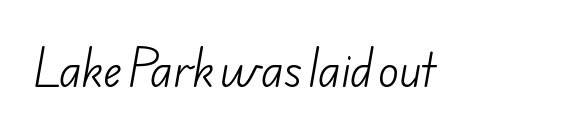
Type style note: lacks serifs. Proportional: the letters do not fall into vertical columns. Is the letter spacing exaggerated? No — it looks like the ordinary default. Caption: face not bold, strokes unweighted. The gap between lines stays unmarked.
